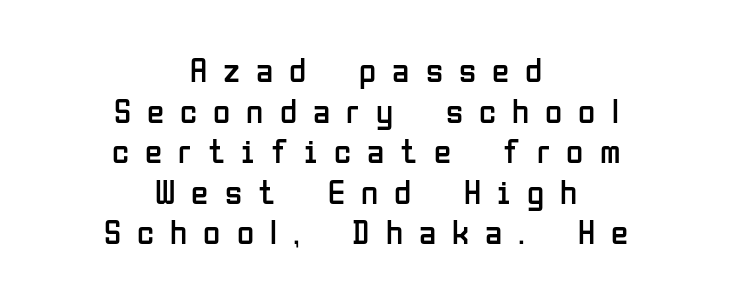
Typographically, this falls in the sans-serif category. The letters stand upright; this is a roman face. Think of a printed novel: that variable character pitch is what you see here. Check the space under the baseline: it is left empty. No chunkiness to these letters — they're not bold. Tracking value appears strongly positive — letters spread wide.
